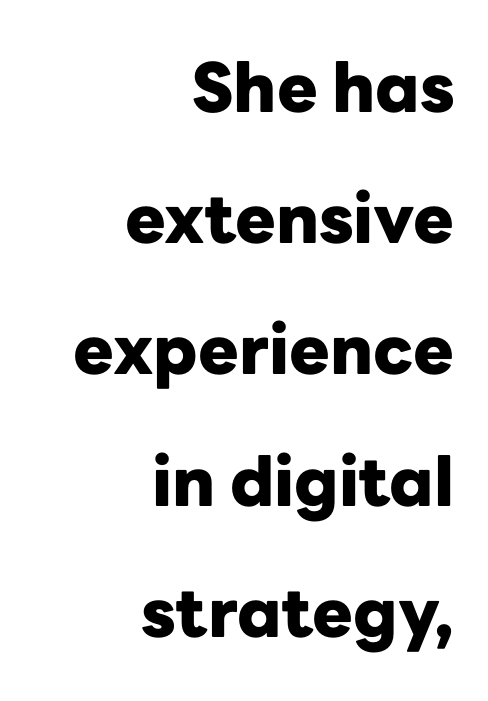
{"serif": "no", "italic": "no", "bold": "yes", "weight": "heavy", "width": "normal", "stroke_contrast": "low", "x_height": "medium", "monospaced": "no", "underline": "no", "align": "right", "line_spacing": "loose", "line_spacing_ratio": 1.93, "letter_spacing": "normal", "letter_spacing_em": 0.0, "glyph_px": 68}
